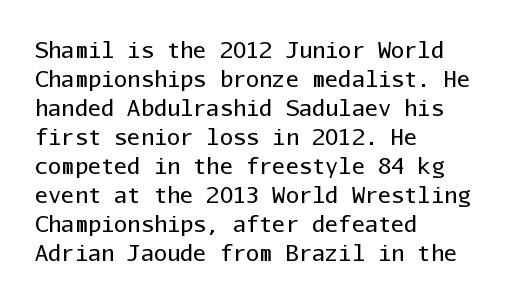
The image shows 22 px text type, upright; set left-aligned, normal line spacing (1.32x), normal letter spacing, not underlined.
